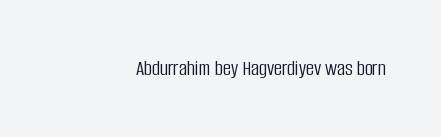
The image shows 22 px text type, upright; set normal letter spacing, not underlined.
